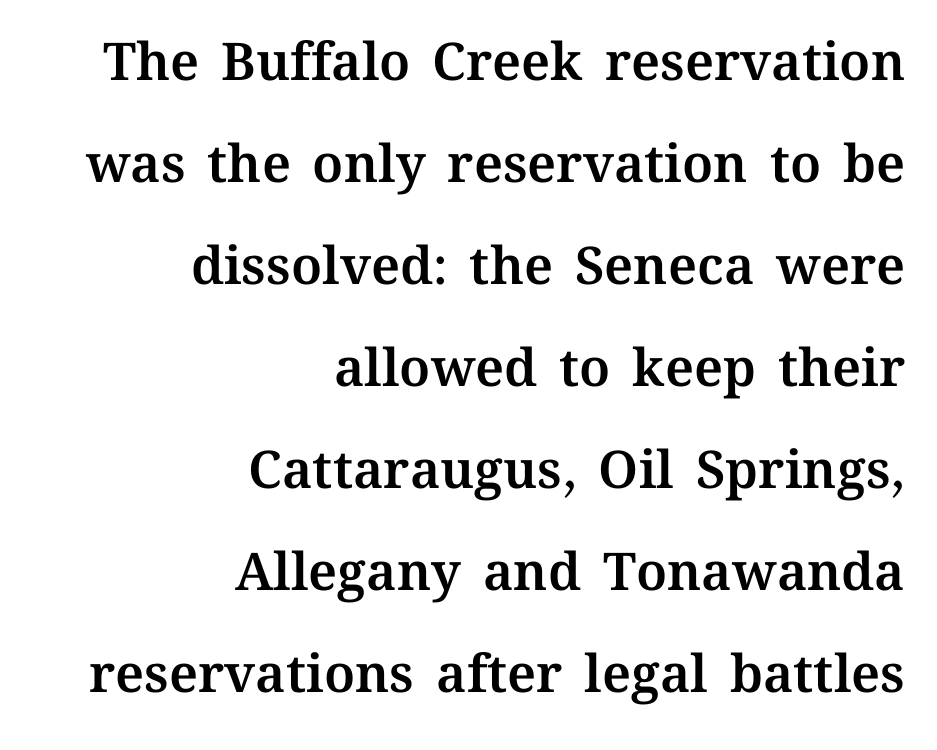
Q: Is the text italic (slanted)? A: No, it is upright.
Q: Is the text underlined? A: No.
Q: How is the paragraph aligned? A: Right-aligned.
Q: Is the spacing between letters normal or unusually wide? A: Normal.
Q: Is the spacing between lines tight, normal or loose? A: Loose.
Q: Width (condensed, normal, or wide)? A: Normal.
Q: Stroke contrast? A: Medium.
Q: x-height? A: Medium.
Q: Monospaced? A: No.
